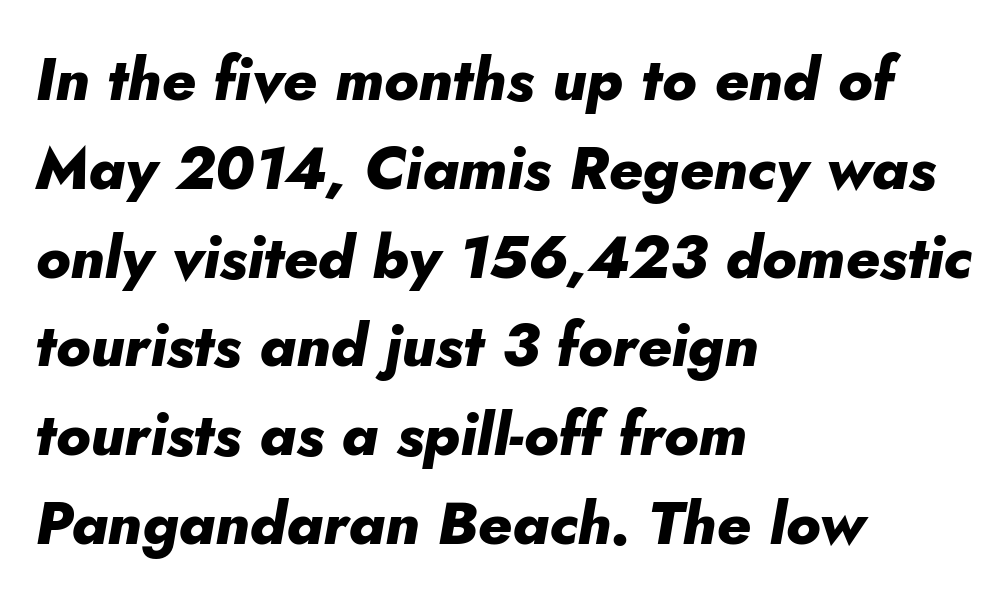
The image shows 60 px heavy type, italic (leaning right); set left-aligned, normal line spacing (1.48x), normal letter spacing, not underlined; low stroke contrast and a small x-height.
